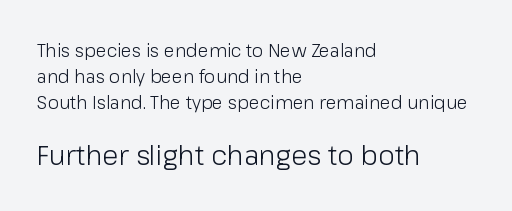
Q: Is the text bold? A: No.
Q: Is the text italic (slanted)? A: No, it is upright.
Q: Is the text underlined? A: No.
Q: How is the paragraph aligned? A: Left-aligned.
Q: Is the spacing between letters normal or unusually wide? A: Normal.
Q: Is the spacing between lines tight, normal or loose? A: Normal.
Q: Which block of text is set in a larger size, the first (top) or the second (bottom)? A: The second (bottom) one.
